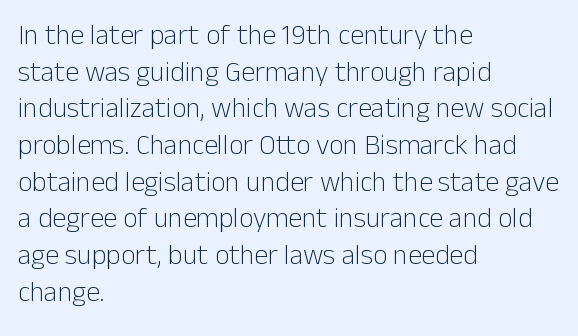
{"serif": "no", "italic": "no", "bold": "no", "weight": "light", "width": "normal", "stroke_contrast": "low", "x_height": "medium", "monospaced": "no", "underline": "no", "align": "left", "line_spacing": "normal", "line_spacing_ratio": 1.31, "letter_spacing": "normal", "letter_spacing_em": 0.0, "glyph_px": 28}
